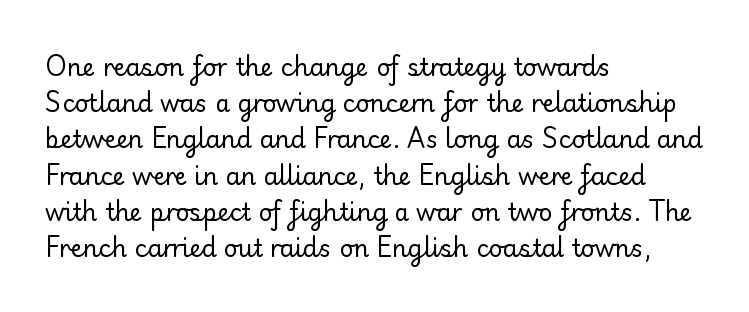
The image shows 24 px text type, upright; set left-aligned, normal line spacing (1.51x), normal letter spacing, not underlined.
